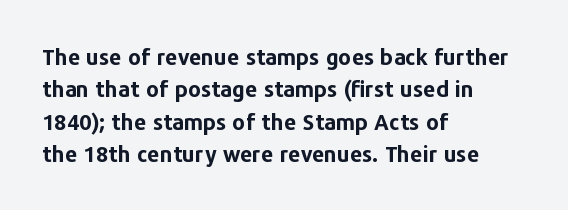
Q: Is the text bold? A: Yes.
Q: Is the text italic (slanted)? A: No, it is upright.
Q: Is the text underlined? A: No.
Q: How is the paragraph aligned? A: Left-aligned.
Q: Is the spacing between letters normal or unusually wide? A: Normal.
Q: Is the spacing between lines tight, normal or loose? A: Normal.
